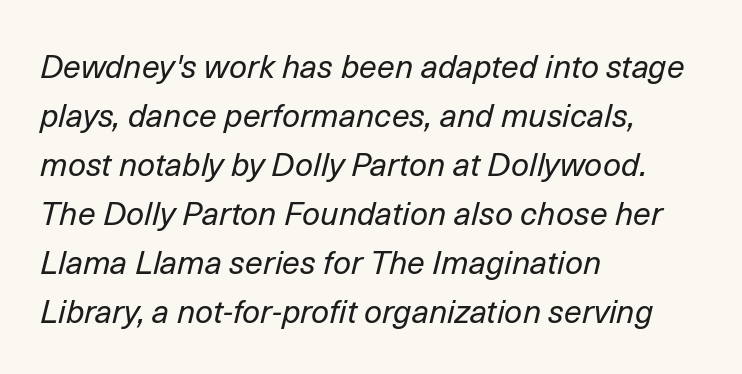
Reading down the column, the eye jumps a familiar distance to each next line. The font is comparable to plain body text, perhaps lighter. Short and long lines alike share a common starting point at left. Characters follow at the spacing the type designer built in. Beneath every word, the page is bare.
